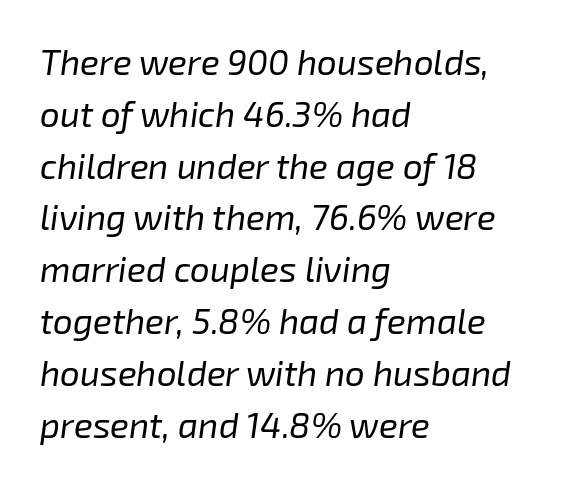
Q: Is the text bold? A: No.
Q: Is the text italic (slanted)? A: Yes, it leans right by about 8 degrees.
Q: Is the text underlined? A: No.
Q: How is the paragraph aligned? A: Left-aligned.
Q: Is the spacing between letters normal or unusually wide? A: Normal.
Q: Is the spacing between lines tight, normal or loose? A: Normal.
Q: Width (condensed, normal, or wide)? A: Normal.
Q: Stroke contrast? A: Low.
Q: x-height? A: Medium.
Q: Monospaced? A: No.
